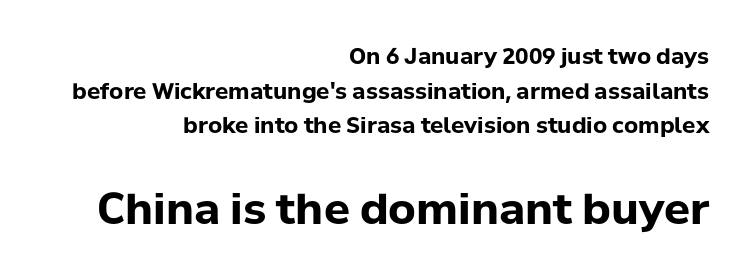
{"serif": "no", "italic": "no", "bold": "yes", "weight": "bold", "width": "normal", "stroke_contrast": "low", "x_height": "medium", "monospaced": "no", "underline": "no", "align": "right", "line_spacing": "normal", "line_spacing_ratio": 1.57, "letter_spacing": "normal", "letter_spacing_em": 0.0, "larger_block": "second", "size_ratio": 1.95, "glyph_px": 43}
